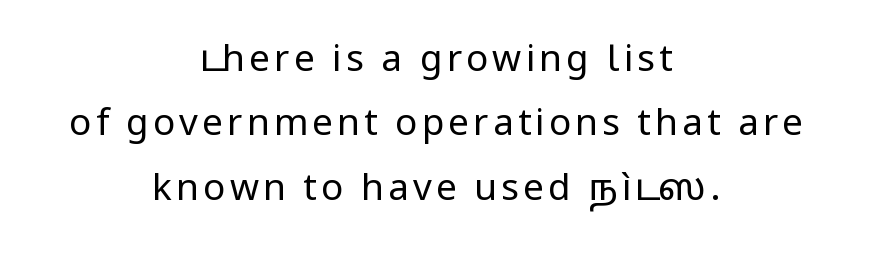
The face used here is proportionally spaced, like ordinary book or web type. Check the space under the baseline: it is left empty. The face used here is a sans, in the tradition of grotesques and geometrics. Reading down the block, each line starts at a different indent, mirrored at its end. Upright lettering throughout. Compared with a typical body face, this is equally light or lighter still.
